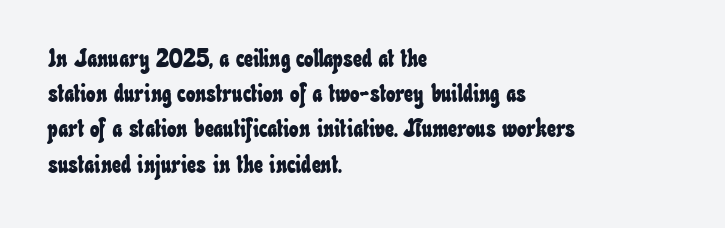
Notice how the passage keeps a crisp vertical edge on the left only. Glance below the letters and you will spot only blank space. Letter spacing: default. One glance says typical: line gaps are just what's usual.
